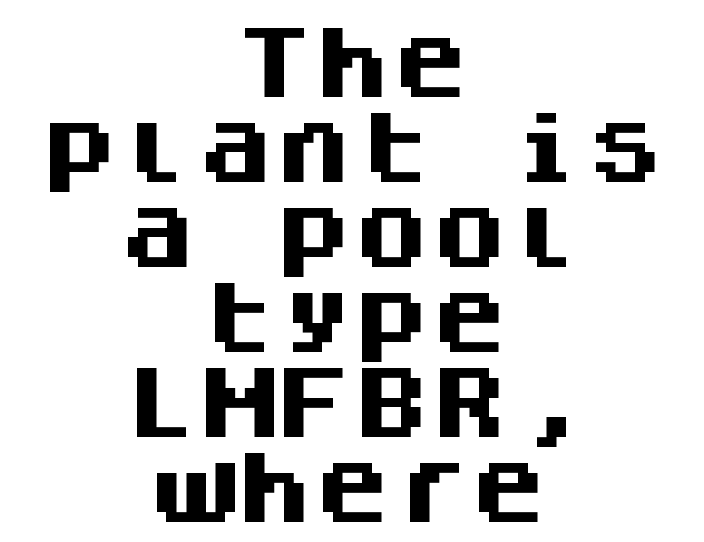
Q: Is the text bold? A: Yes.
Q: Is the text italic (slanted)? A: No, it is upright.
Q: Is the typeface a serif or a sans-serif typeface? A: Sans-serif.
Q: Is the text underlined? A: No.
Q: How is the paragraph aligned? A: Centered.
Q: Is the spacing between letters normal or unusually wide? A: Normal.
Q: Is the spacing between lines tight, normal or loose? A: Tight.
Q: Width (condensed, normal, or wide)? A: Normal.
Q: Stroke contrast? A: Medium.
Q: x-height? A: Large.
Q: Monospaced? A: Yes.
